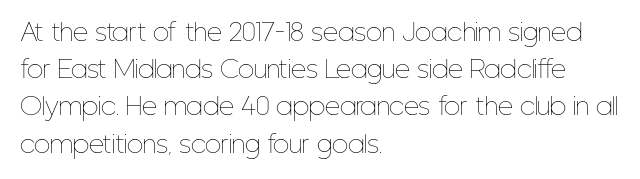
Ordinary non-slanted type is in use. This sample uses plain, unmodified letter spacing. Has an underline been added? It has not. The designer left line spacing at the default. The cut favours lightness, reaching ordinary text weight at its darkest. Layout note: lines flush left.
